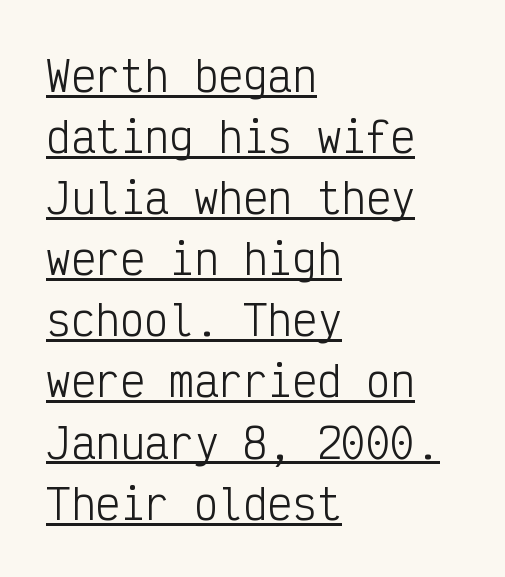
The image shows 41 px light, condensed sans-serif type, upright, monospaced; set left-aligned, normal line spacing (1.49x), normal letter spacing, underlined; low stroke contrast and a medium x-height.
